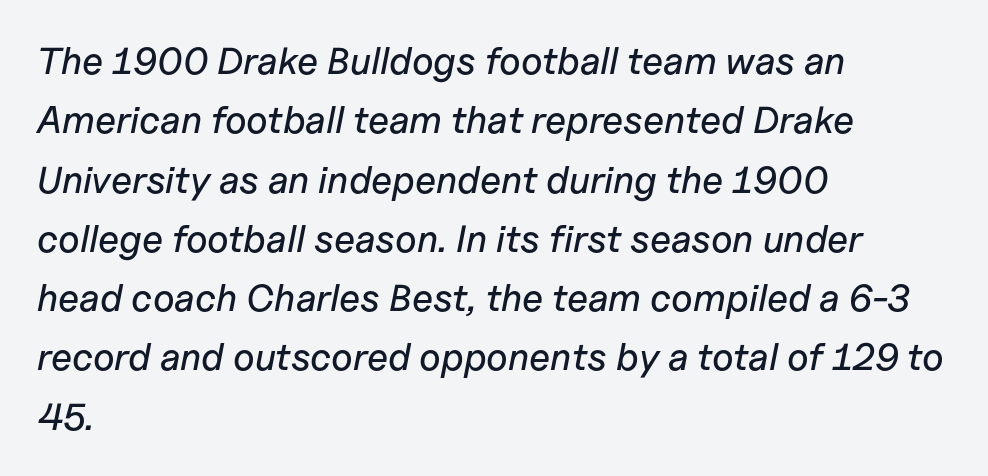
Q: Is the text italic (slanted)? A: Yes, it leans right by about 11 degrees.
Q: Is the text underlined? A: No.
Q: How is the paragraph aligned? A: Left-aligned.
Q: Is the spacing between letters normal or unusually wide? A: Normal.
Q: Is the spacing between lines tight, normal or loose? A: Normal.
Q: Width (condensed, normal, or wide)? A: Normal.
Q: Stroke contrast? A: Low.
Q: x-height? A: Medium.
Q: Monospaced? A: No.
